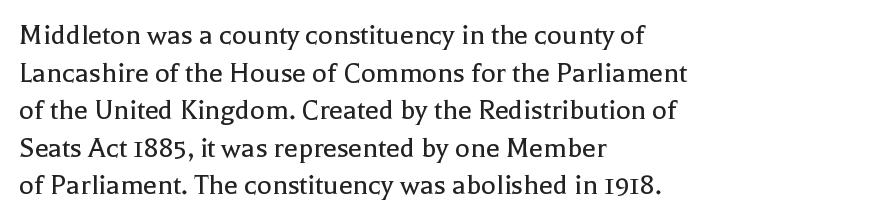
Q: Is the text bold? A: No.
Q: Is the text italic (slanted)? A: No, it is upright.
Q: Is the typeface a serif or a sans-serif typeface? A: Serif.
Q: Is the text underlined? A: No.
Q: How is the paragraph aligned? A: Left-aligned.
Q: Is the spacing between letters normal or unusually wide? A: Normal.
Q: Width (condensed, normal, or wide)? A: Normal.
Q: x-height? A: Medium.
Q: Monospaced? A: No.
